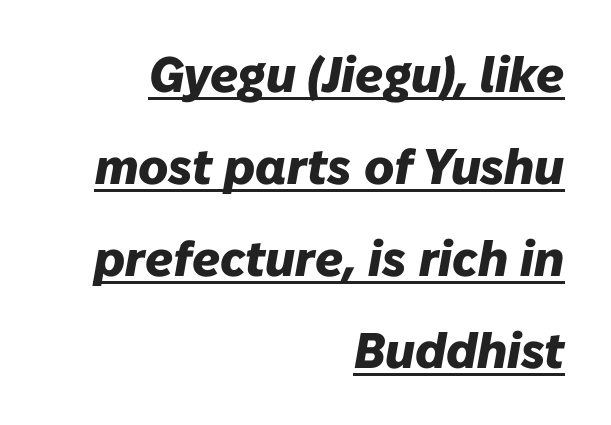
{"italic": "yes", "lean": "right", "slant_degrees": 10, "bold": "yes", "weight": "heavy", "width": "normal", "stroke_contrast": "low", "x_height": "medium", "monospaced": "no", "underline": "yes", "align": "right", "line_spacing_ratio": 1.84, "letter_spacing": "normal", "letter_spacing_em": 0.0, "glyph_px": 50}
